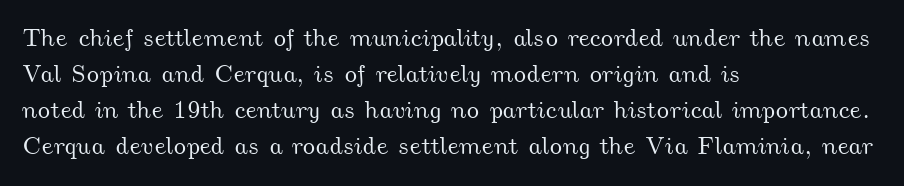
{"underline": "no", "align": "left", "line_spacing": "normal", "line_spacing_ratio": 1.44, "letter_spacing": "normal", "letter_spacing_em": 0.0, "glyph_px": 25}
